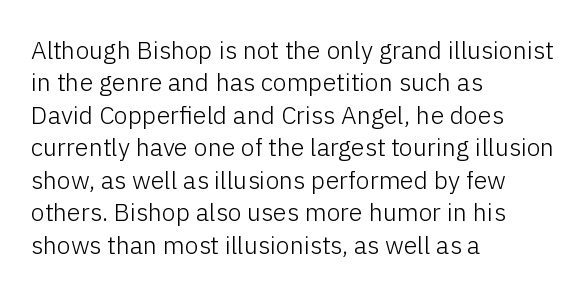
The image shows 25 px text type, upright; set left-aligned, normal line spacing (1.3x), normal letter spacing, not underlined.
